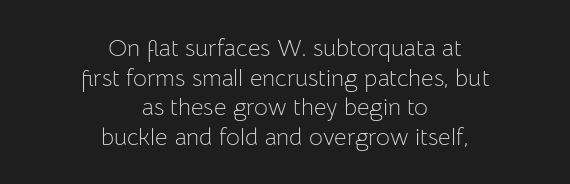
{"italic": "no", "bold": "no", "underline": "no", "align": "center", "line_spacing_ratio": 1.23, "letter_spacing": "normal", "letter_spacing_em": 0.0, "glyph_px": 24}
